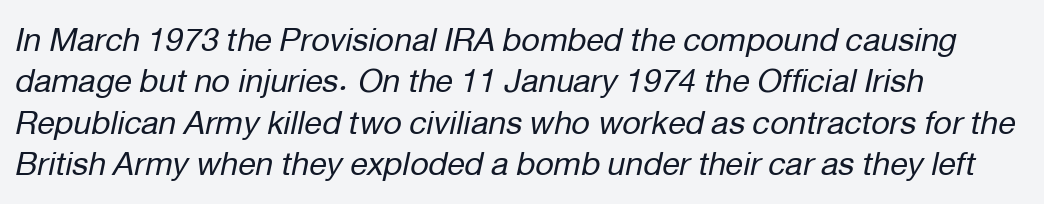
Tracking value appears to be zero — textbook default spacing. How would I describe the line gaps? Plain and ordinary. Has an underline been added? It has not. You could not count columns in this text — the font is proportionally spaced.
